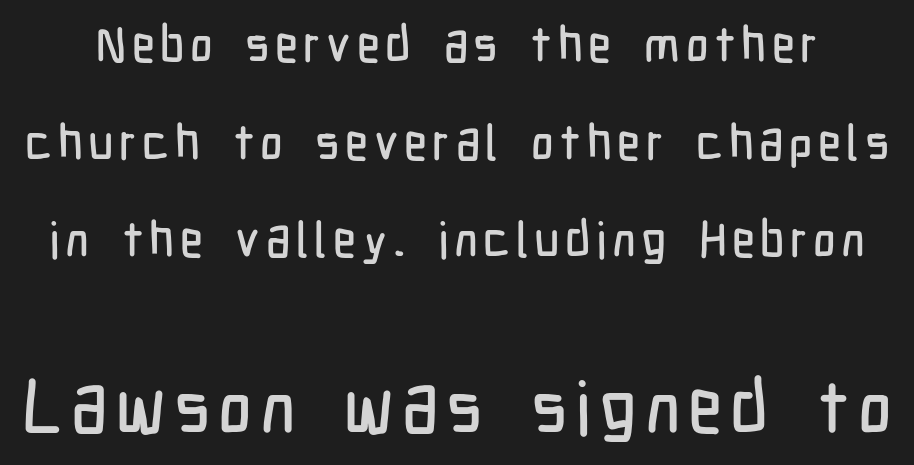
The image shows 73 px condensed sans-serif type, upright; set loose line spacing (1.99x), not underlined; the second (bottom) block is 1.49x larger; low stroke contrast and a medium x-height.
